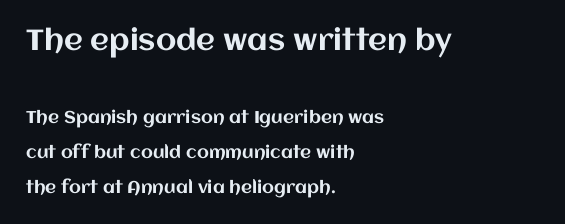
{"italic": "no", "width": "normal", "stroke_contrast": "medium", "x_height": "large", "monospaced": "no", "underline": "no", "align": "left", "line_spacing": "loose", "line_spacing_ratio": 2.06, "letter_spacing": "normal", "letter_spacing_em": 0.0, "larger_block": "first", "size_ratio": 1.71, "glyph_px": 29}
